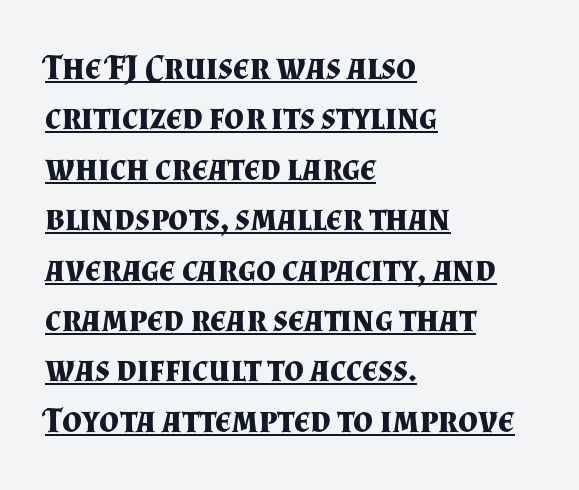
The image shows 35 px bold serif type, upright; set left-aligned, normal line spacing (1.44x), normal letter spacing, underlined; medium stroke contrast and a small x-height.
